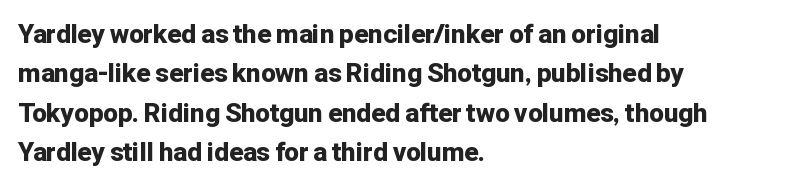
{"italic": "no", "bold": "yes", "underline": "no", "align": "left", "line_spacing": "normal", "line_spacing_ratio": 1.51, "letter_spacing": "normal", "letter_spacing_em": 0.0, "glyph_px": 26}
